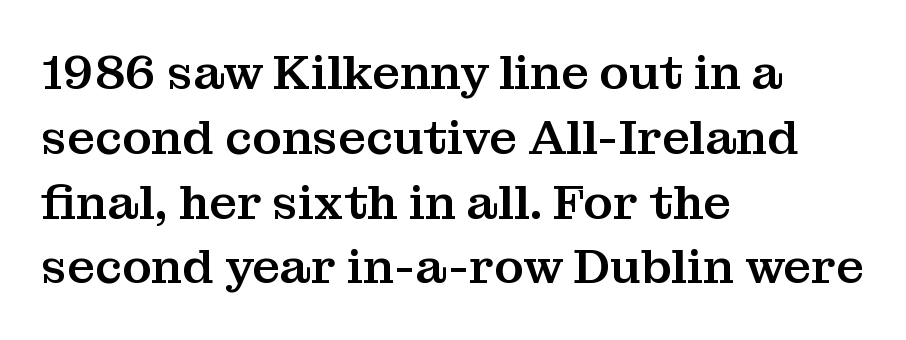
The image shows 48 px serif type, upright; set left-aligned, normal line spacing (1.35x), normal letter spacing, not underlined; medium stroke contrast and a medium x-height.
